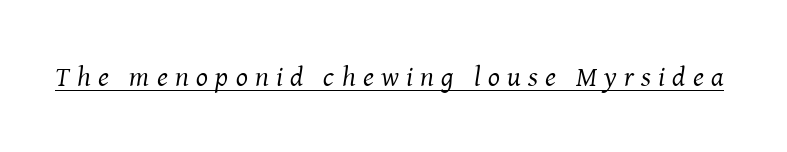
Q: Is the text bold? A: No.
Q: Is the text italic (slanted)? A: Yes, it leans right by about 8 degrees.
Q: Is the typeface a serif or a sans-serif typeface? A: Serif.
Q: Is the text underlined? A: Yes.
Q: Is the spacing between letters normal or unusually wide? A: Unusually wide.
Q: Width (condensed, normal, or wide)? A: Normal.
Q: Stroke contrast? A: Medium.
Q: x-height? A: Medium.
Q: Monospaced? A: No.
